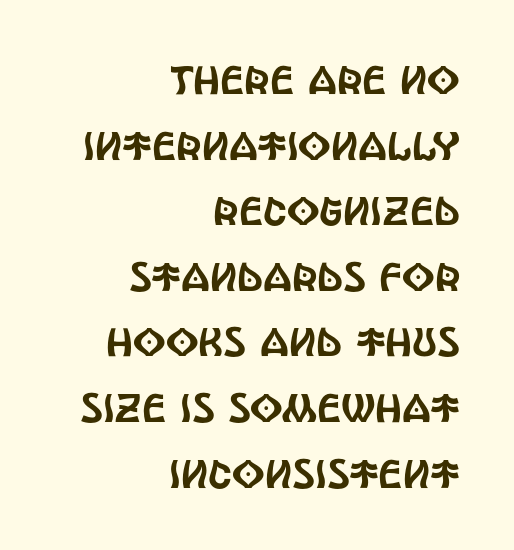
Q: Is the text italic (slanted)? A: No, it is upright.
Q: Is the typeface a serif or a sans-serif typeface? A: Sans-serif.
Q: Is the text underlined? A: No.
Q: How is the paragraph aligned? A: Right-aligned.
Q: Is the spacing between letters normal or unusually wide? A: Normal.
Q: Is the spacing between lines tight, normal or loose? A: Normal.
Q: Width (condensed, normal, or wide)? A: Condensed.
Q: x-height? A: Large.
Q: Monospaced? A: No.
